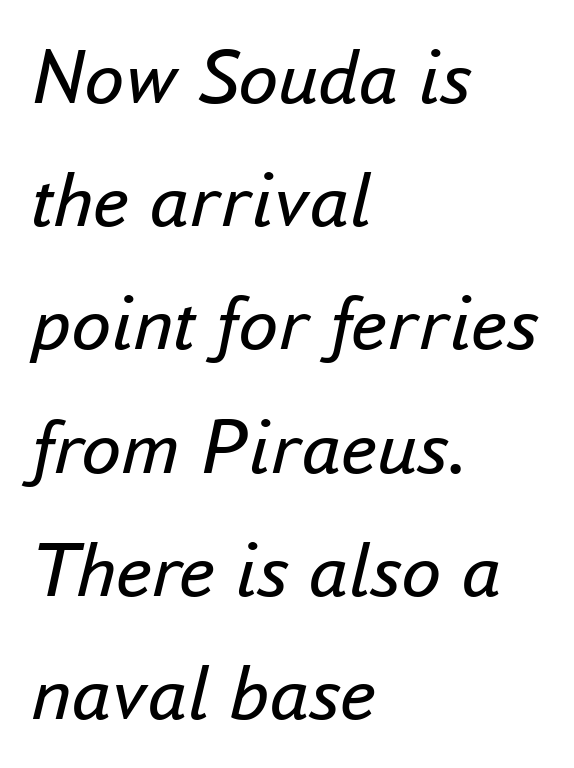
{"italic": "yes", "lean": "right", "slant_degrees": 16, "bold": "no", "weight": "regular", "width": "normal", "stroke_contrast": "low", "x_height": "small", "monospaced": "no", "underline": "no", "align": "left", "line_spacing": "normal", "line_spacing_ratio": 1.54, "letter_spacing": "normal", "letter_spacing_em": 0.0, "glyph_px": 80}
